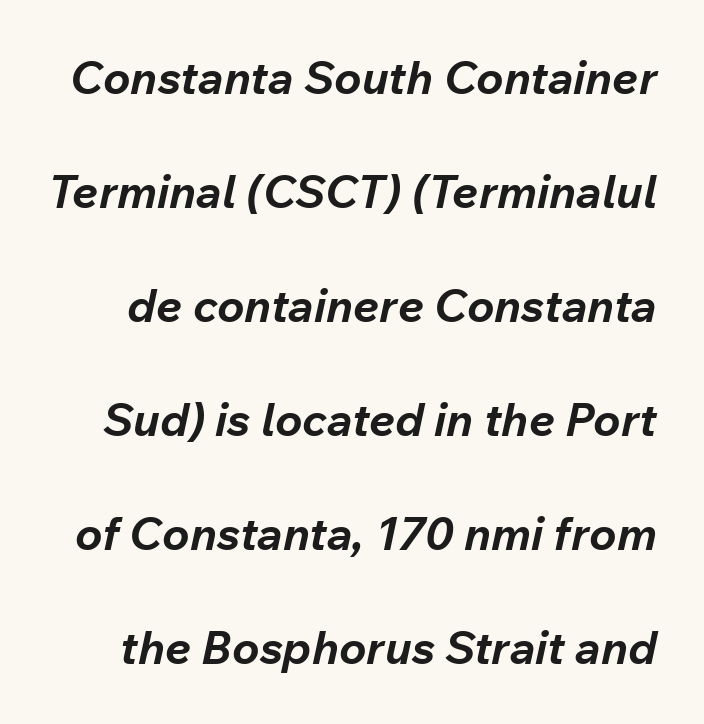
The image shows 46 px bold type, italic (leaning right); set loose line spacing (2.48x), normal letter spacing, not underlined; low stroke contrast and a medium x-height.
